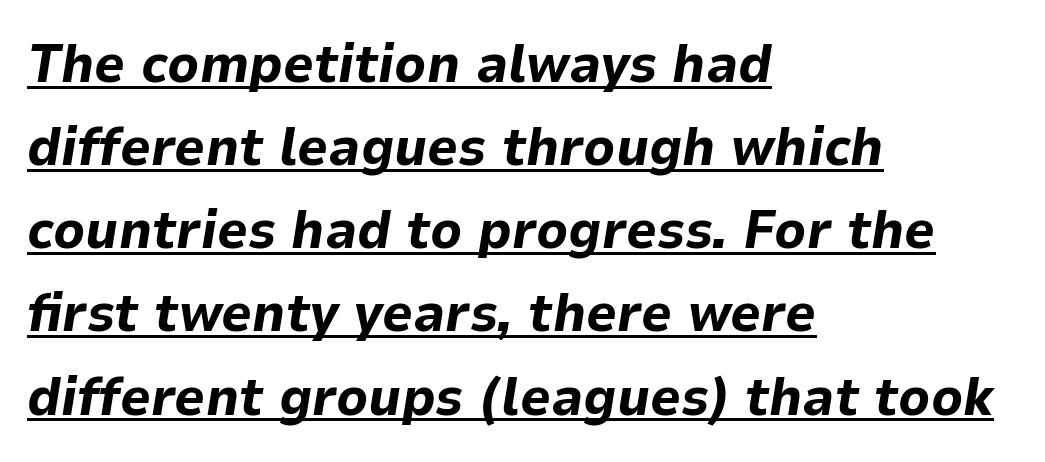
A typesetter would call this proportional, since set widths differ per character. Slanted lettering throughout. A continuous stroke trails under the words, as in a hyperlink. Horizontal bands of white between lines are of average thickness. Nothing unusual about the tracking: characters are spaced as the font intends. These lines are set flush left with a ragged right edge.
